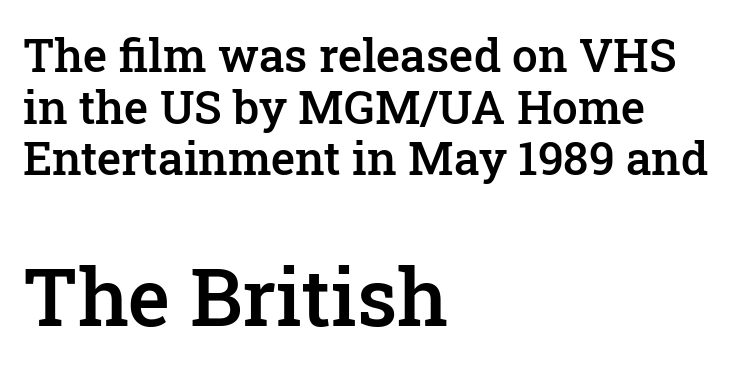
Q: Is the text bold? A: Semi-bold.
Q: Is the text italic (slanted)? A: No, it is upright.
Q: Is the typeface a serif or a sans-serif typeface? A: Serif.
Q: Is the text underlined? A: No.
Q: How is the paragraph aligned? A: Left-aligned.
Q: Is the spacing between letters normal or unusually wide? A: Normal.
Q: Is the spacing between lines tight, normal or loose? A: Tight.
Q: Which block of text is set in a larger size, the first (top) or the second (bottom)? A: The second (bottom) one.
Q: Width (condensed, normal, or wide)? A: Normal.
Q: Stroke contrast? A: Low.
Q: x-height? A: Medium.
Q: Monospaced? A: No.
